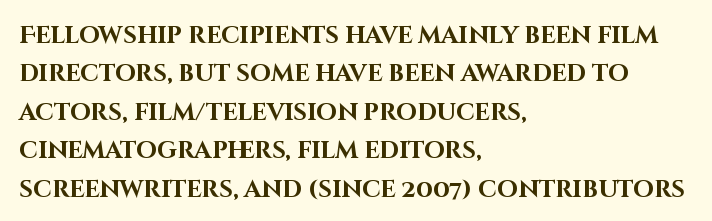
Q: Is the text bold? A: Yes.
Q: Is the text italic (slanted)? A: No, it is upright.
Q: Is the text underlined? A: No.
Q: How is the paragraph aligned? A: Left-aligned.
Q: Is the spacing between letters normal or unusually wide? A: Normal.
Q: Is the spacing between lines tight, normal or loose? A: Normal.
